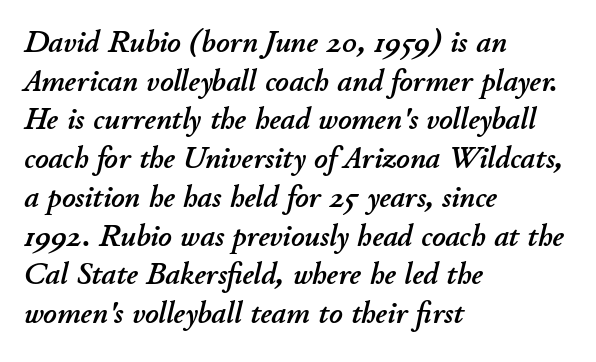
There is no visible air inserted between adjacent glyphs. Slant detected: the letters are inclined. The letters advance in unequal steps, a hallmark of proportional type. Where is the straight margin? On the left. The foot of each line stays bare and open.
